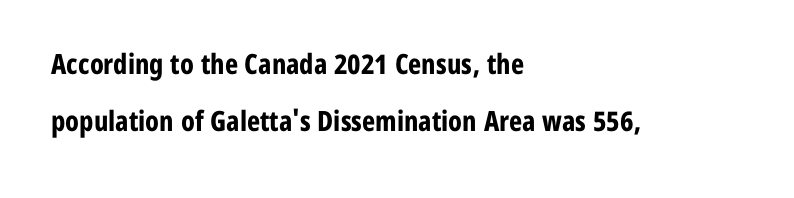
The image shows 28 px bold, condensed sans-serif type, upright; set left-aligned, loose line spacing (2.03x), normal letter spacing, not underlined; low stroke contrast and a medium x-height.
